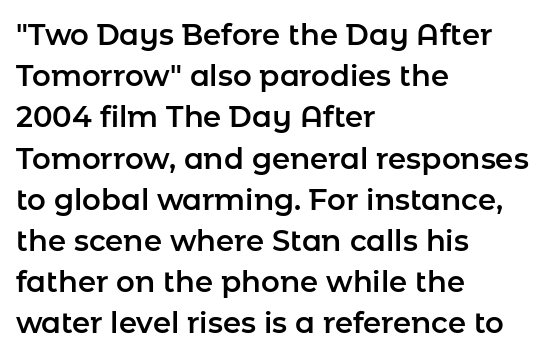
Q: Is the text italic (slanted)? A: No, it is upright.
Q: Is the typeface a serif or a sans-serif typeface? A: Sans-serif.
Q: Is the text underlined? A: No.
Q: How is the paragraph aligned? A: Left-aligned.
Q: Is the spacing between letters normal or unusually wide? A: Normal.
Q: Is the spacing between lines tight, normal or loose? A: Normal.
Q: Width (condensed, normal, or wide)? A: Normal.
Q: Stroke contrast? A: Low.
Q: x-height? A: Medium.
Q: Monospaced? A: No.
